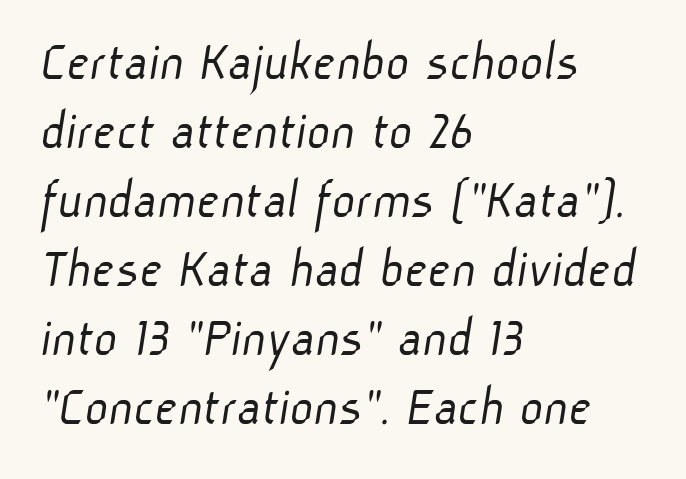
The image shows 57 px light sans-serif type; set left-aligned, line spacing 1.21x, normal letter spacing, not underlined; low stroke contrast and a medium x-height.
